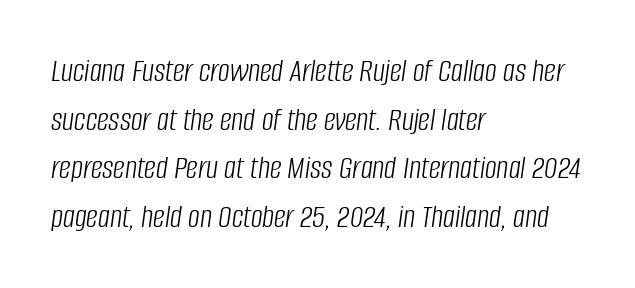
The cut favours lightness, reaching ordinary text weight at its darkest. Italic? Definitely — the glyphs are oblique. Rows of type keep a routine distance in the vertical direction. Has an underline been added? It has not. Compared with a centered layout, this one pins lines to the left instead.
